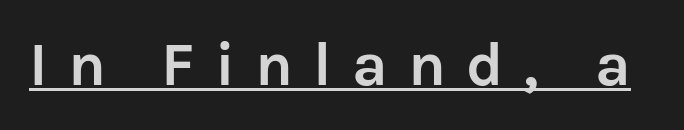
The image shows 61 px semibold sans-serif type, upright; set unusually wide letter spacing (+0.33 em), underlined; low stroke contrast and a medium x-height.
